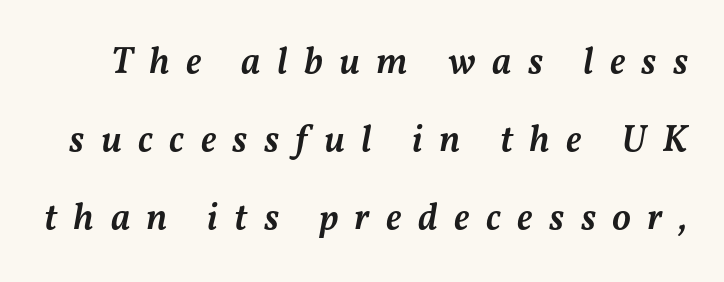
Q: Is the text bold? A: Semi-bold.
Q: Is the text italic (slanted)? A: Yes, it leans right by about 11 degrees.
Q: Is the text underlined? A: No.
Q: Is the spacing between letters normal or unusually wide? A: Unusually wide.
Q: Is the spacing between lines tight, normal or loose? A: Loose.
Q: Width (condensed, normal, or wide)? A: Normal.
Q: Stroke contrast? A: Medium.
Q: x-height? A: Medium.
Q: Monospaced? A: No.
